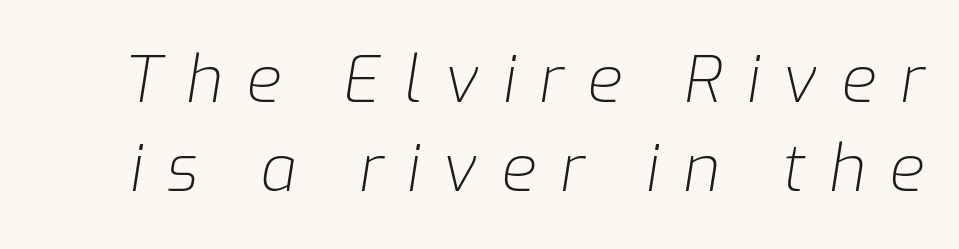
{"italic": "yes", "lean": "right", "slant_degrees": 9, "bold": "no", "weight": "light", "width": "normal", "stroke_contrast": "low", "x_height": "medium", "monospaced": "no", "underline": "no", "line_spacing": "normal", "line_spacing_ratio": 1.39, "letter_spacing": "wide", "letter_spacing_em": 0.37, "glyph_px": 64}
